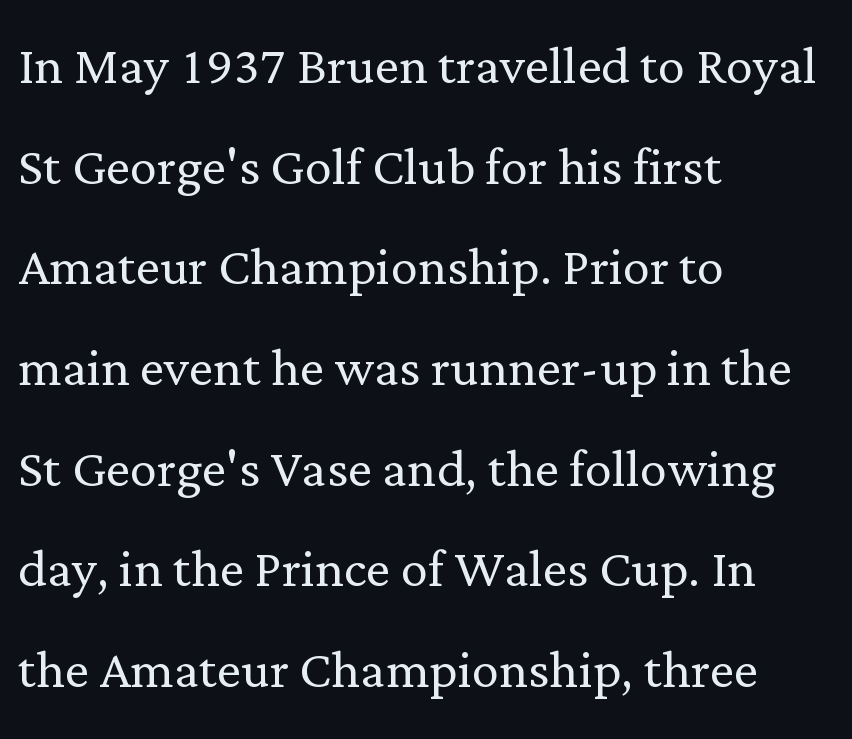
{"serif": "yes", "italic": "no", "bold": "no", "weight": "light", "width": "normal", "stroke_contrast": "low", "x_height": "medium", "monospaced": "no", "underline": "no", "align": "left", "line_spacing": "normal", "line_spacing_ratio": 1.48, "letter_spacing": "normal", "letter_spacing_em": 0.0, "glyph_px": 68}
